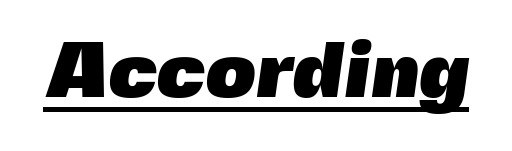
Inter-character spacing is left at the font's built-in metrics. Character widths vary here, with narrow letters taking less room than wide ones. Serifs: no, the terminals of the letterforms are clean. Underlined type.
